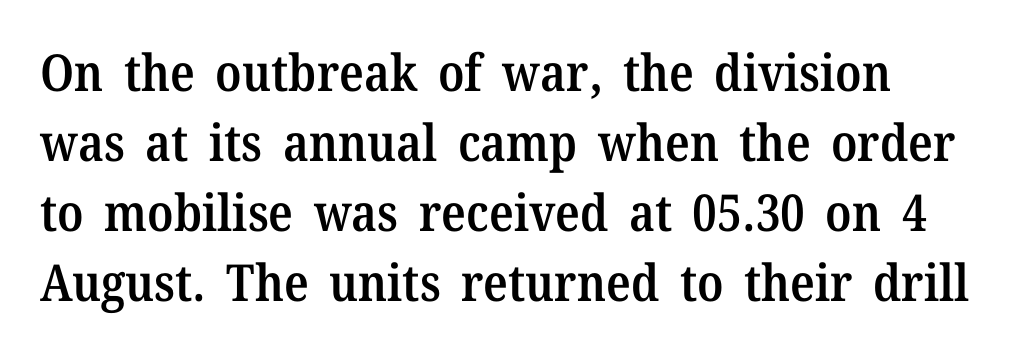
Check where the strokes stop: tiny serifs finish them off. Glance below the letters and you will spot only blank space. Quick note: interline space is typical. The typesetting leans somewhat heavy: a semibold. Varying glyph widths throughout — classic text-font behaviour. Does extra space separate the letters? No, they use regular spacing.
